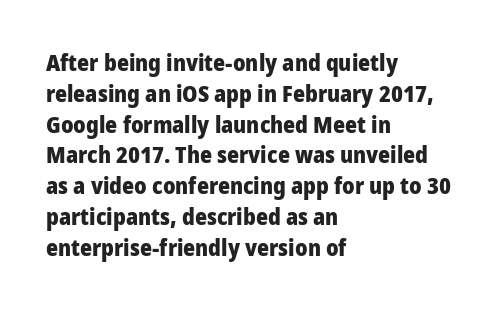
It's the straight-up-and-down kind of type. Descender tails drop into unmarked territory. Weight check: bold — yes, fully. Line beginnings align vertically; line endings do not.
